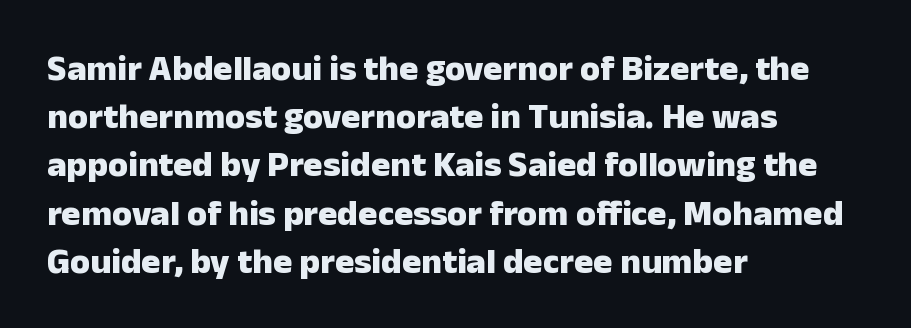
The image shows 36 px heavy sans-serif type, upright; set left-aligned, normal line spacing (1.34x), normal letter spacing, not underlined; low stroke contrast and a medium x-height.
